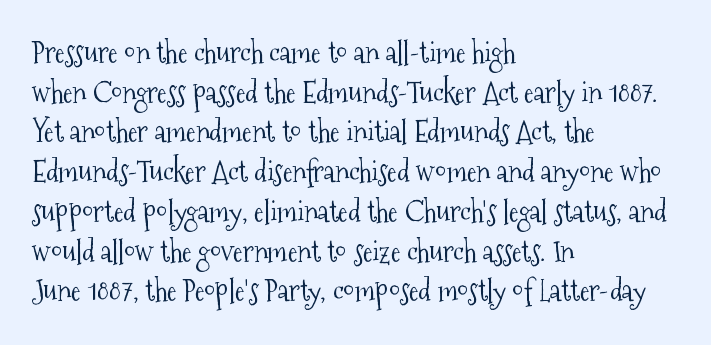
The typesetting does not lean heavy: it is not bold. Ordinary non-slanted type is in use. The rendering uses a moderate line-height, typical for paragraphs. Honestly, there is no underline to notice here at all.
